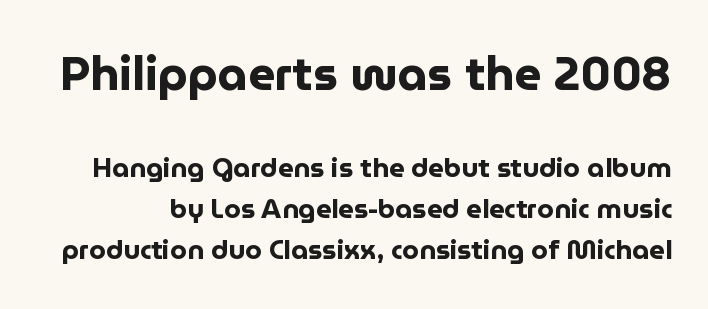
The image shows 47 px bold sans-serif type, upright; set normal line spacing (1.53x), normal letter spacing, not underlined; the first (top) block is 1.74x larger; low stroke contrast and a medium x-height.
